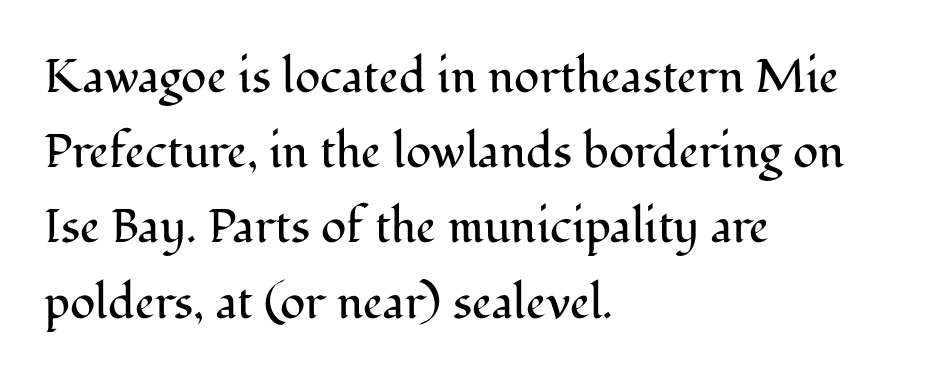
The image shows 47 px regular-weight serif type, upright; set left-aligned, normal line spacing (1.6x), normal letter spacing, not underlined; medium stroke contrast and a medium x-height.
